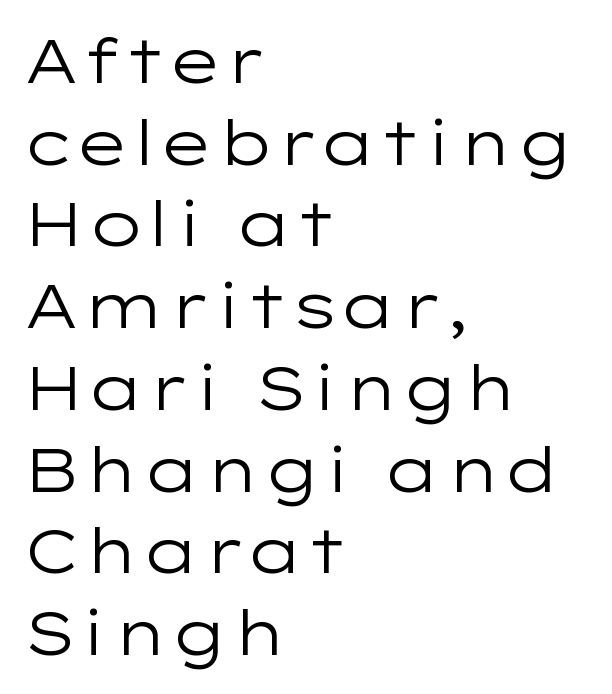
{"serif": "no", "italic": "no", "bold": "no", "weight": "regular", "width": "wide", "stroke_contrast": "low", "x_height": "medium", "monospaced": "no", "underline": "no", "align": "left", "line_spacing": "normal", "line_spacing_ratio": 1.34, "letter_spacing": "normal", "letter_spacing_em": 0.0, "glyph_px": 61}
